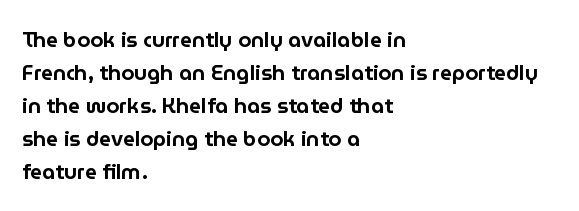
Q: Is the text italic (slanted)? A: No, it is upright.
Q: Is the text underlined? A: No.
Q: How is the paragraph aligned? A: Left-aligned.
Q: Is the spacing between letters normal or unusually wide? A: Normal.
Q: Is the spacing between lines tight, normal or loose? A: Normal.
